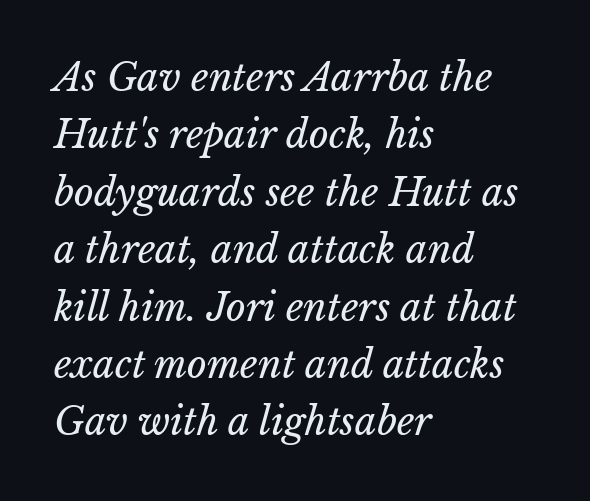
{"bold": "no", "weight": "regular", "width": "normal", "stroke_contrast": "low", "x_height": "medium", "monospaced": "no", "underline": "no", "align": "left", "line_spacing": "normal", "line_spacing_ratio": 1.51, "letter_spacing": "normal", "letter_spacing_em": 0.0, "glyph_px": 38}
